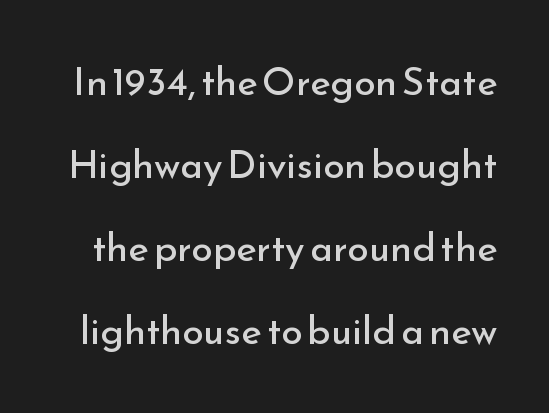
Italic: no, the glyphs are upright roman. The passage shown is typed in a proportional face where columns would drift. The letters carry no serifs — their stems end cleanly without finishing strokes. Stems and bowls with no extra thickness — not bold. Between one letter and the next there's only the usual sliver of space. The specimen omits any rule beneath the text block's lines.
